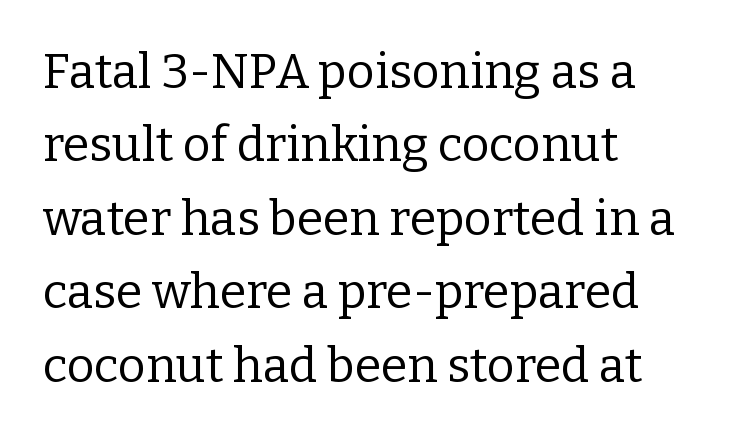
Here the designer chose a conventional face with non-uniform glyph widths. This rendering features lettering with no underline. Compared with a typical body face, this is equally light or lighter still. The typeface chosen for these lines features serifs. Compared with typical paragraphs, the rows here are spaced about the same.
